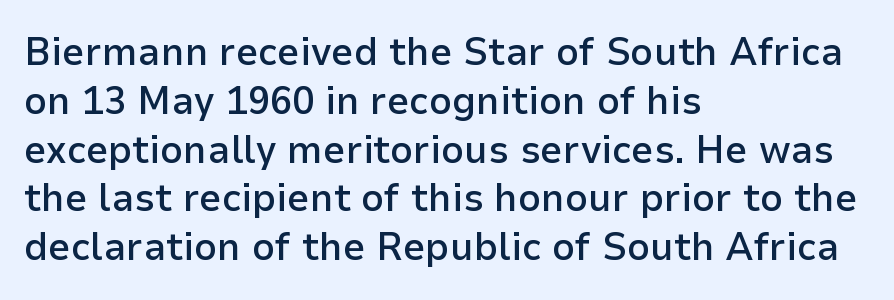
The image shows 40 px semibold sans-serif type, upright; set left-aligned, line spacing 1.22x, normal letter spacing, not underlined; low stroke contrast and a medium x-height.
